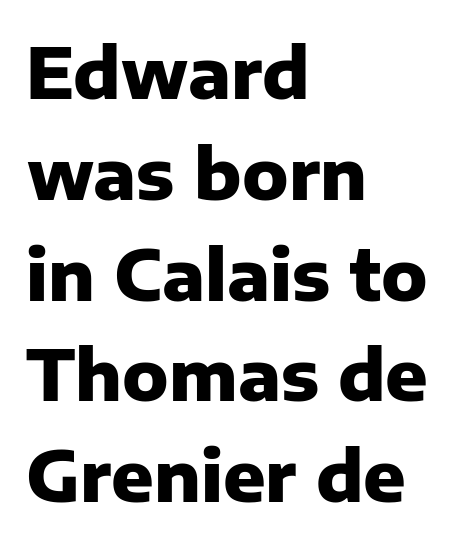
The image shows 70 px heavy sans-serif type, upright; set left-aligned, normal line spacing (1.44x), normal letter spacing, not underlined; low stroke contrast and a medium x-height.
